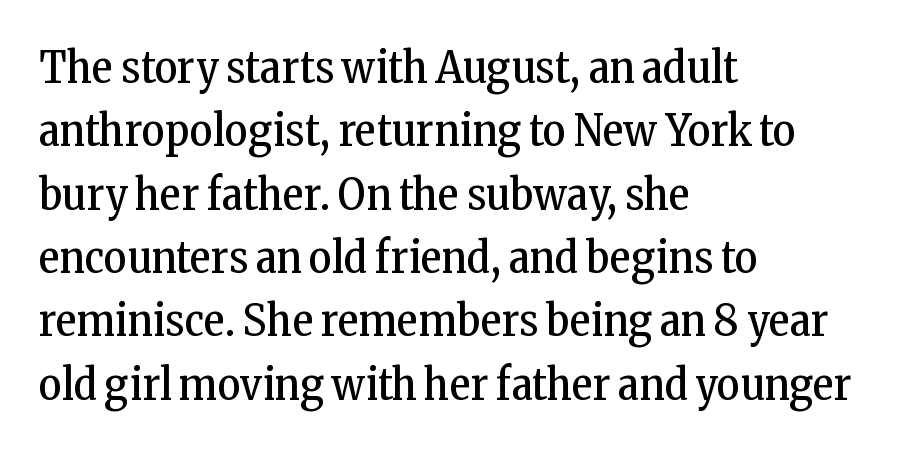
{"serif": "yes", "italic": "no", "bold": "no", "weight": "regular", "width": "condensed", "stroke_contrast": "low", "x_height": "medium", "monospaced": "no", "underline": "no", "align": "left", "line_spacing": "normal", "line_spacing_ratio": 1.44, "letter_spacing": "normal", "letter_spacing_em": 0.0, "glyph_px": 44}
